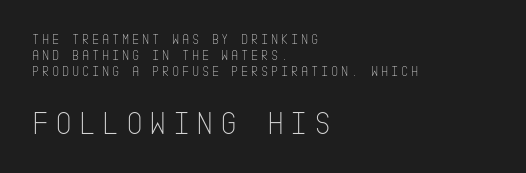
The image shows 33 px thin, condensed sans-serif type, upright; set left-aligned, tight line spacing (1.15x), not underlined; the second (bottom) block is 2.36x larger; low stroke contrast and a large x-height.
